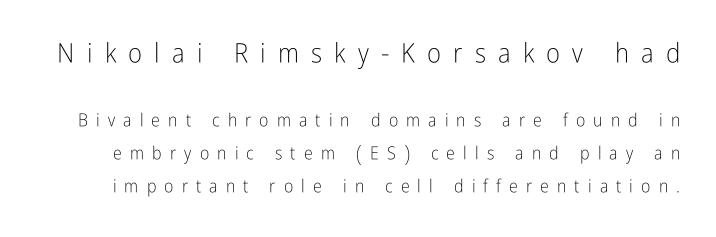
Q: Is the text bold? A: No.
Q: Is the text italic (slanted)? A: No, it is upright.
Q: Is the text underlined? A: No.
Q: Is the spacing between letters normal or unusually wide? A: Unusually wide.
Q: Which block of text is set in a larger size, the first (top) or the second (bottom)? A: The first (top) one.
